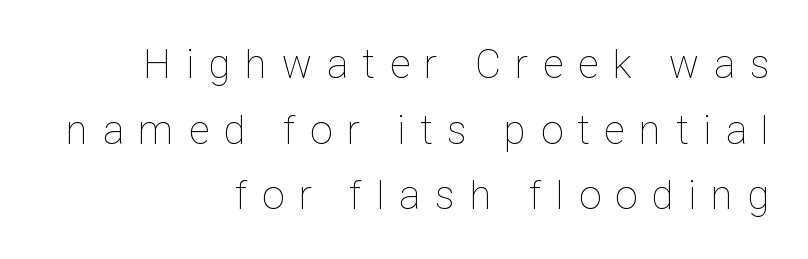
Each row of text sits above clean, open space. A student would call this right alignment; a typographer would say flush right, rag left. Unlike italic type, these characters show no tilt at all. Stems and bowls with no extra thickness — not bold. The rendering uses a moderate line-height, typical for paragraphs.
